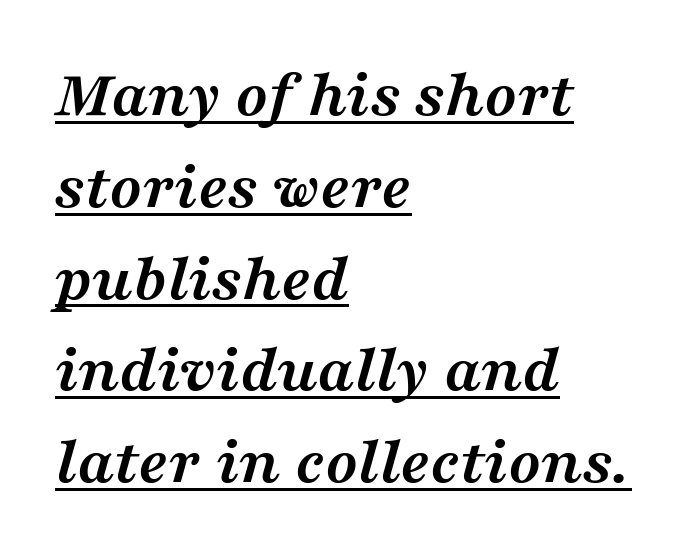
Proportional: the letters do not fall into vertical columns. Look at the stroke-to-counter ratio: heavy, a bold. Quick note: interline space is typical. Yep, those are serifs on the letters. Each line starts at the same left margin while the right side varies. The text carries the slant typical of an italic or oblique font.
